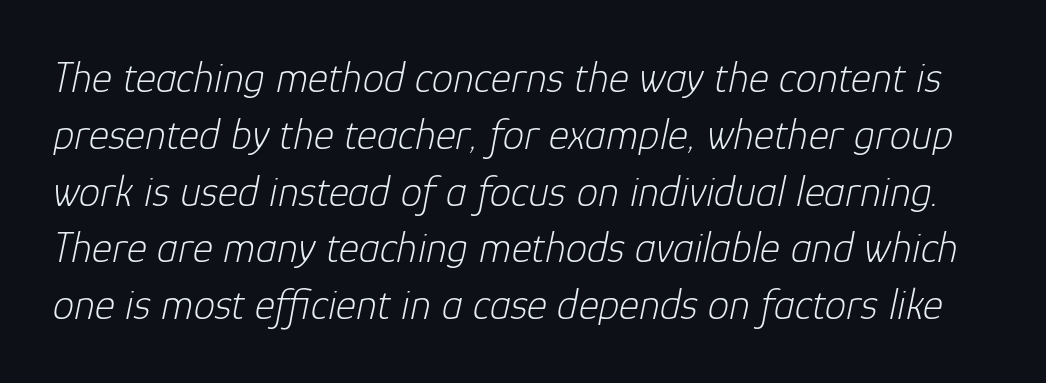
A typesetter would call this leading conventional body-copy spacing. Here the designer chose a conventional face with non-uniform glyph widths. The typeface has the unassuming heft of standard copy or less. When letters slant like this, we call the style italic. The specimen omits any rule beneath the text block's lines. This rendering leaves character spacing at its baseline value.
